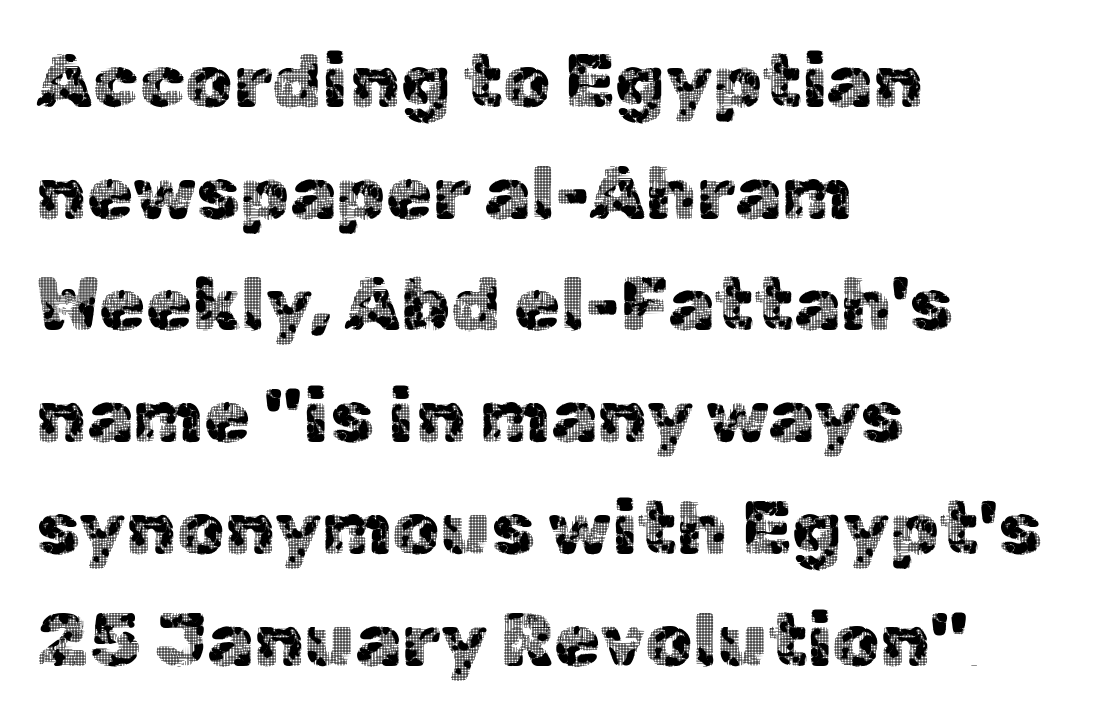
{"serif": "no", "italic": "no", "width": "normal", "x_height": "medium", "monospaced": "no", "underline": "no", "align": "left", "line_spacing": "normal", "line_spacing_ratio": 1.49, "letter_spacing": "normal", "letter_spacing_em": 0.0, "glyph_px": 75}
